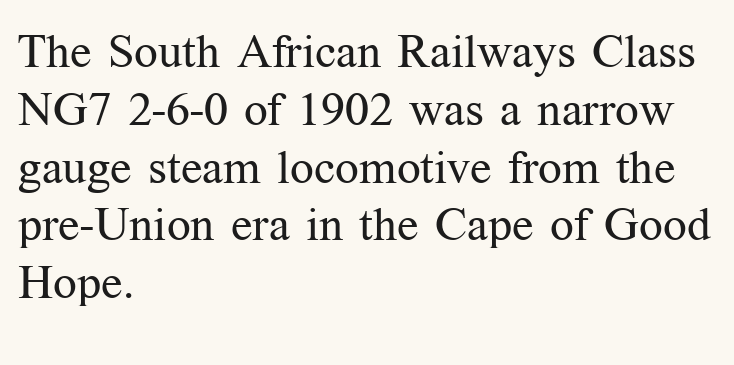
{"serif": "yes", "italic": "no", "bold": "no", "weight": "regular", "width": "normal", "stroke_contrast": "medium", "x_height": "medium", "monospaced": "no", "underline": "no", "align": "left", "line_spacing_ratio": 1.23, "letter_spacing": "normal", "letter_spacing_em": 0.0, "glyph_px": 47}
